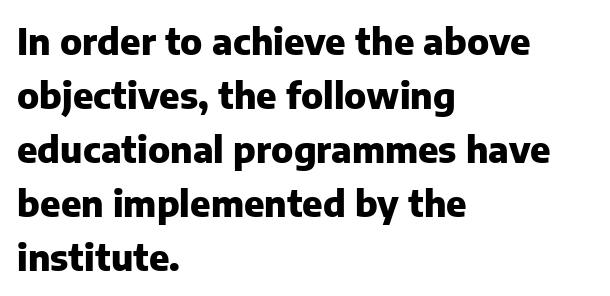
What weight is shown? A full bold with thick strokes. Visually the block forms a straight wall on the left and a jagged coastline on the right. Letters rest on an invisible, unmarked baseline. Notice how descenders clear the ascenders below comfortably — that's standard leading.
